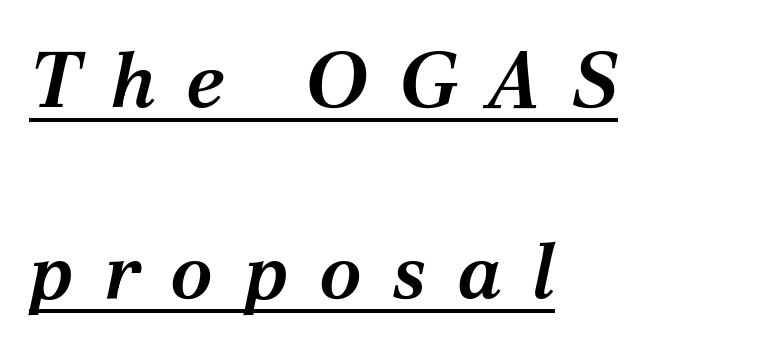
Rows of type keep a wide berth in the vertical direction. Compared with ordinary roman type, these characters are visibly tilted. Spacing verdict: proportional, widths tailored to each character. Look at the bottom of the vertical strokes: they flare into serifs here.
